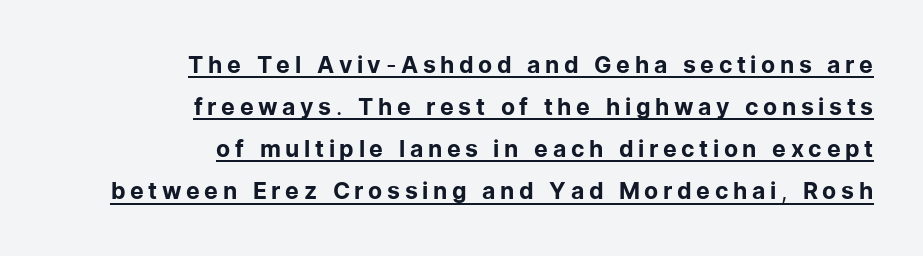
{"italic": "no", "bold": "no", "underline": "yes", "align": "right", "line_spacing_ratio": 1.83, "letter_spacing": "wide", "letter_spacing_em": 0.2, "glyph_px": 23}
